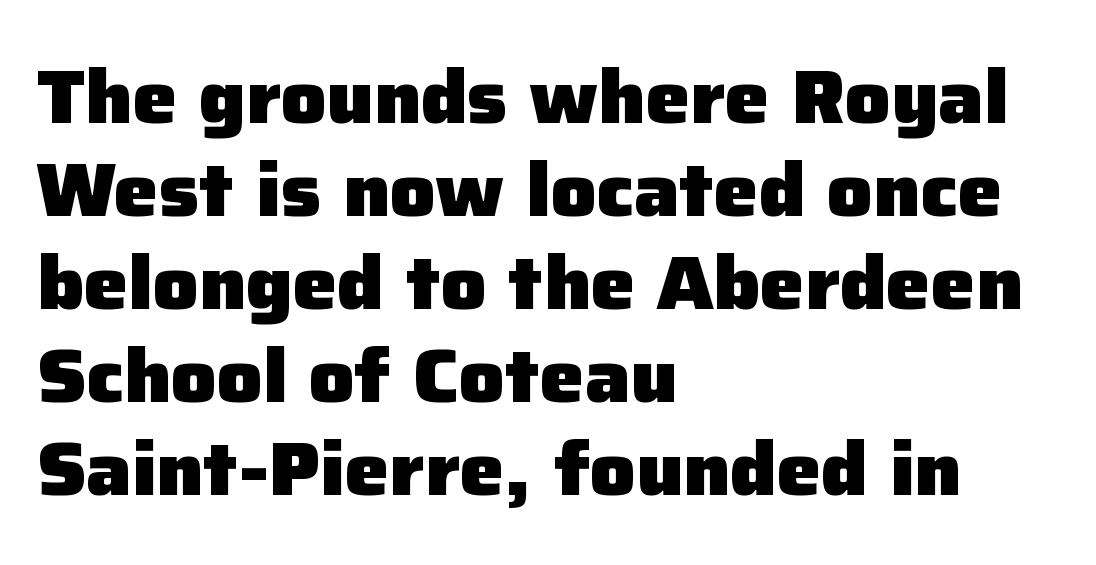
Are there feet on the stems? There aren't — it's a sans. It's the straight-up-and-down kind of type. The typesetting leans heavy: a genuine bold. Rule under the text: the space is simply empty. The rendering keeps characters at their native spacing.
